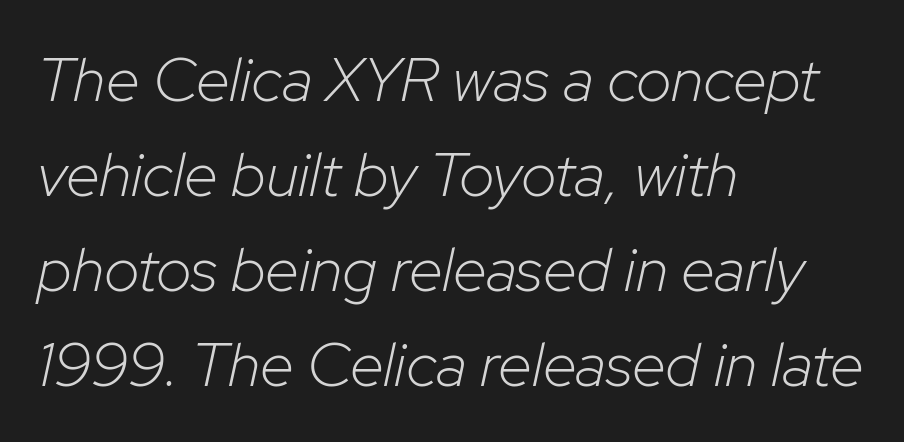
Q: Is the text bold? A: No.
Q: Is the text italic (slanted)? A: Yes, it leans right by about 12 degrees.
Q: Is the text underlined? A: No.
Q: How is the paragraph aligned? A: Left-aligned.
Q: Is the spacing between letters normal or unusually wide? A: Normal.
Q: Is the spacing between lines tight, normal or loose? A: Normal.
Q: Width (condensed, normal, or wide)? A: Normal.
Q: Stroke contrast? A: Low.
Q: x-height? A: Medium.
Q: Monospaced? A: No.
